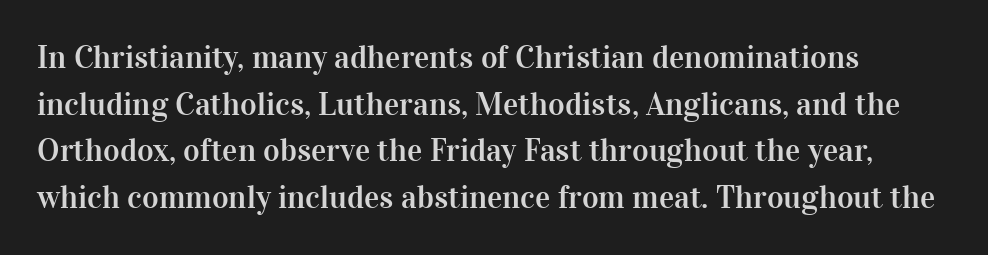
The gaps between neighbouring characters are ordinary and unremarkable. The type sits square on the baseline with zero lean. I'd call this a serif setting — the letters wear small feet. Each letter keeps its own natural width here, so spacing adapts to shape. Students, observe: this is what conventionally led text looks like. The foot of each line stays bare and open.
